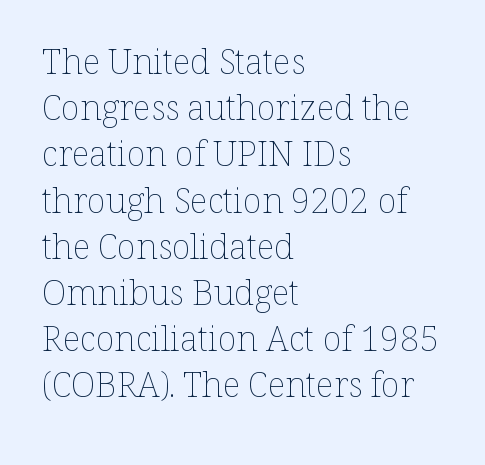
The image shows 35 px thin type, upright; set left-aligned, normal line spacing (1.32x), normal letter spacing, not underlined; low stroke contrast and a medium x-height.
